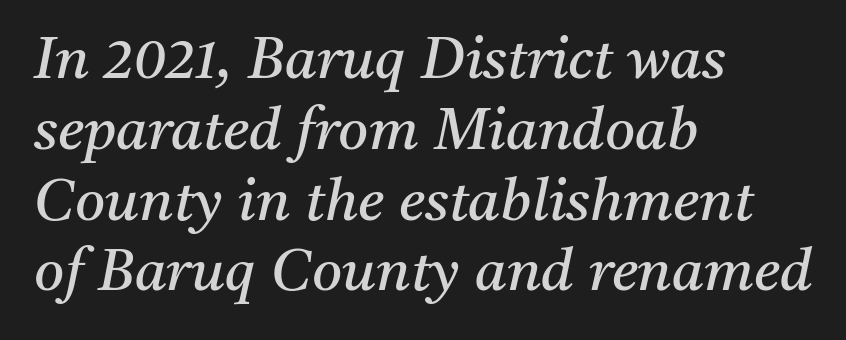
The image shows 58 px regular-weight serif type, italic (leaning right); set left-aligned, line spacing 1.22x, normal letter spacing, not underlined; medium stroke contrast and a medium x-height.
